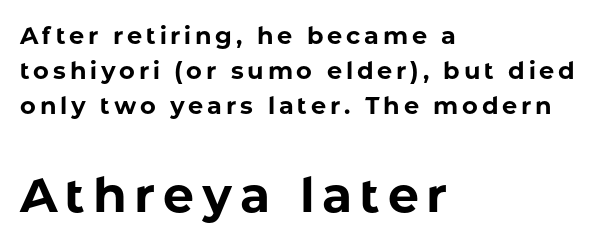
{"serif": "no", "italic": "no", "bold": "yes", "weight": "bold", "width": "normal", "stroke_contrast": "low", "x_height": "medium", "monospaced": "no", "underline": "no", "align": "left", "line_spacing": "normal", "line_spacing_ratio": 1.46, "larger_block": "second", "size_ratio": 2.04, "glyph_px": 49}
